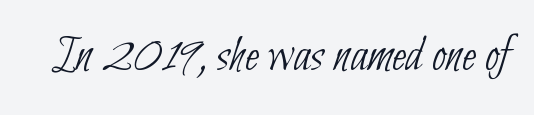
{"serif": "no", "bold": "no", "weight": "thin", "width": "condensed", "stroke_contrast": "low", "x_height": "small", "monospaced": "no", "underline": "no", "letter_spacing": "normal", "letter_spacing_em": 0.0, "glyph_px": 51}
